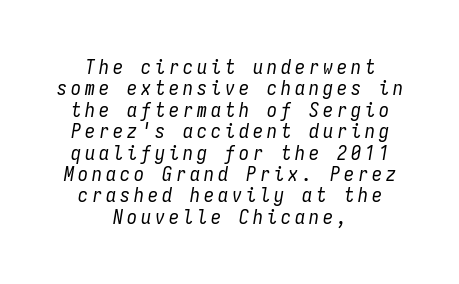
Q: Is the text bold? A: No.
Q: Is the text italic (slanted)? A: Yes, it leans right by about 9 degrees.
Q: Is the text underlined? A: No.
Q: How is the paragraph aligned? A: Centered.
Q: Is the spacing between letters normal or unusually wide? A: Unusually wide.
Q: Is the spacing between lines tight, normal or loose? A: Tight.
